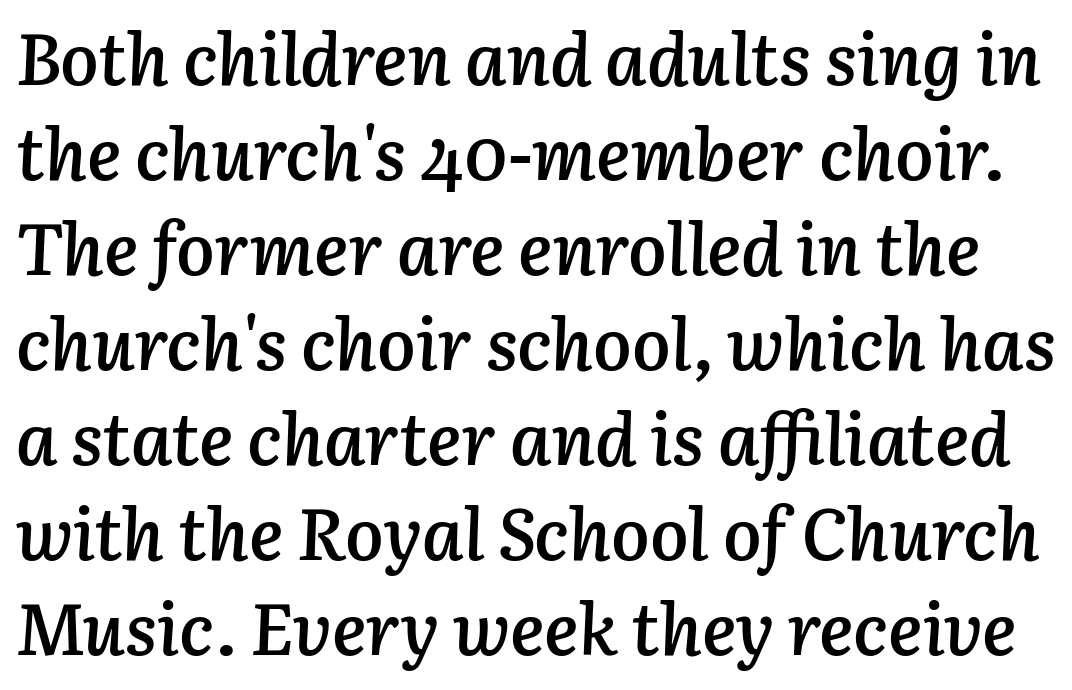
Spacing verdict: proportional, widths tailored to each character. Characters are canted at an angle relative to the baseline's perpendicular. Inter-character spacing is left at the font's built-in metrics. This sample keeps an unexceptional amount of space between lines. Bold? Not quite — semibold, heavier than regular but stopping short. A clean baseline with only descenders dipping below it.
